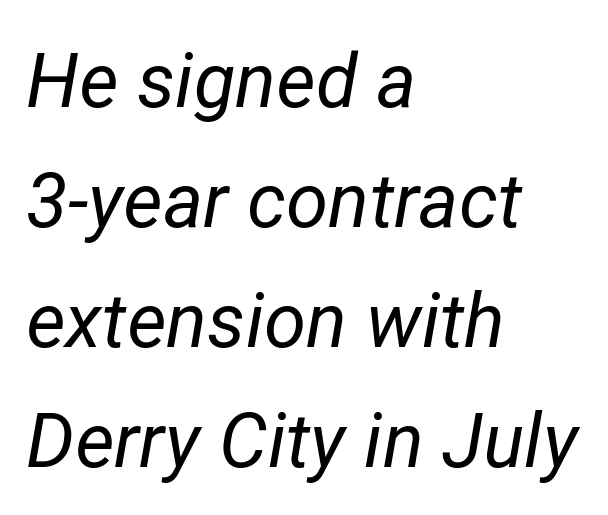
Q: Is the text bold? A: No.
Q: Is the text italic (slanted)? A: Yes, it leans right by about 12 degrees.
Q: Is the text underlined? A: No.
Q: How is the paragraph aligned? A: Left-aligned.
Q: Is the spacing between letters normal or unusually wide? A: Normal.
Q: Is the spacing between lines tight, normal or loose? A: Normal.
Q: Width (condensed, normal, or wide)? A: Normal.
Q: Stroke contrast? A: Low.
Q: x-height? A: Medium.
Q: Monospaced? A: No.
